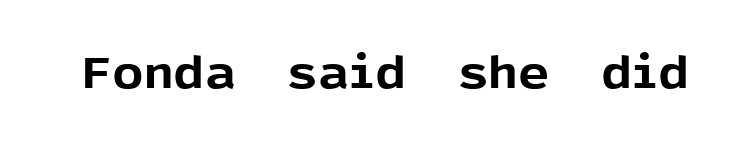
{"serif": "no", "italic": "no", "bold": "yes", "weight": "bold", "width": "normal", "x_height": "medium", "monospaced": "no", "underline": "no", "letter_spacing": "normal", "letter_spacing_em": 0.0, "glyph_px": 44}
